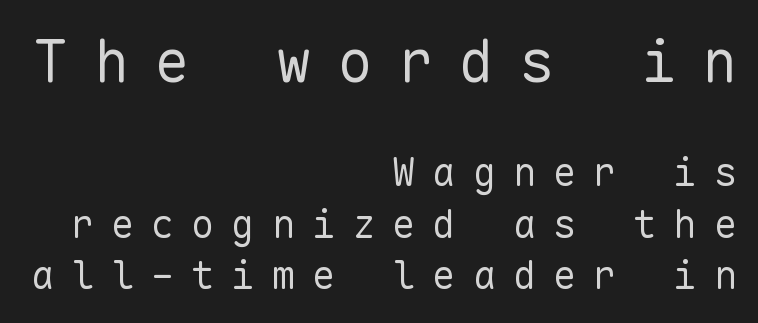
Q: Is the text bold? A: No.
Q: Is the text italic (slanted)? A: No, it is upright.
Q: Is the typeface a serif or a sans-serif typeface? A: Sans-serif.
Q: Is the text underlined? A: No.
Q: How is the paragraph aligned? A: Right-aligned.
Q: Is the spacing between letters normal or unusually wide? A: Unusually wide.
Q: Is the spacing between lines tight, normal or loose? A: Normal.
Q: Which block of text is set in a larger size, the first (top) or the second (bottom)? A: The first (top) one.
Q: Width (condensed, normal, or wide)? A: Normal.
Q: Stroke contrast? A: Low.
Q: x-height? A: Medium.
Q: Monospaced? A: Yes.
